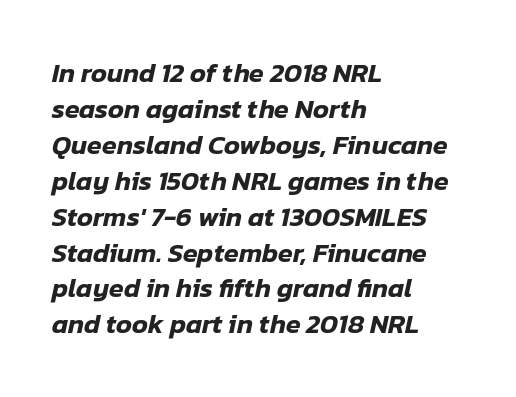
The rendering applies a slant to the glyphs. Descender tails drop into unmarked territory. Compared with a centered layout, this one pins lines to the left instead. Summary of vertical rhythm: regular, with standard interline spacing. There is no visible air inserted between adjacent glyphs.
